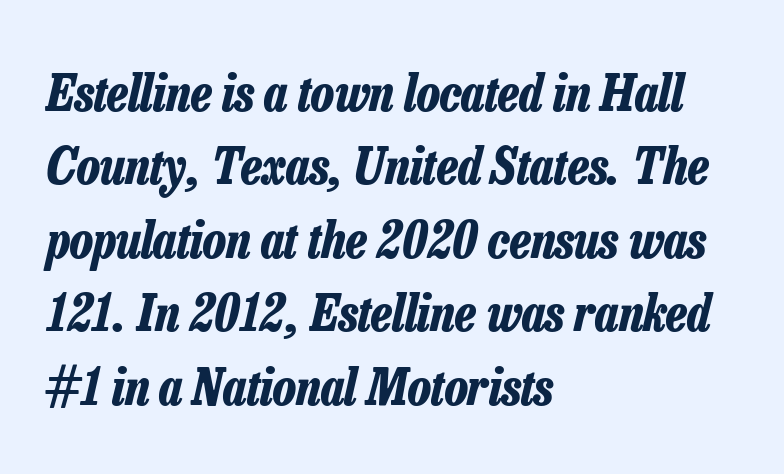
Q: Is the text bold? A: Yes.
Q: Is the text italic (slanted)? A: Yes, it leans right by about 13 degrees.
Q: Is the text underlined? A: No.
Q: How is the paragraph aligned? A: Left-aligned.
Q: Is the spacing between letters normal or unusually wide? A: Normal.
Q: Is the spacing between lines tight, normal or loose? A: Normal.
Q: Width (condensed, normal, or wide)? A: Condensed.
Q: Stroke contrast? A: Low.
Q: x-height? A: Medium.
Q: Monospaced? A: No.
